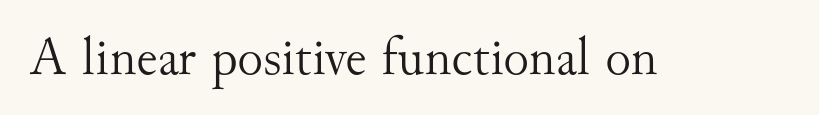
Q: Is the text bold? A: No.
Q: Is the text italic (slanted)? A: No, it is upright.
Q: Is the typeface a serif or a sans-serif typeface? A: Serif.
Q: Is the text underlined? A: No.
Q: Is the spacing between letters normal or unusually wide? A: Normal.
Q: Width (condensed, normal, or wide)? A: Normal.
Q: Stroke contrast? A: Medium.
Q: x-height? A: Small.
Q: Monospaced? A: No.
